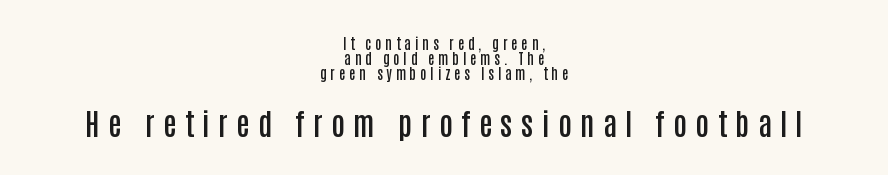
{"serif": "no", "italic": "no", "bold": "semi", "weight": "semibold", "width": "condensed", "stroke_contrast": "low", "x_height": "large", "monospaced": "no", "underline": "no", "align": "center", "line_spacing": "tight", "line_spacing_ratio": 1.07, "letter_spacing": "wide", "letter_spacing_em": 0.28, "larger_block": "second", "size_ratio": 2.14, "glyph_px": 30}
